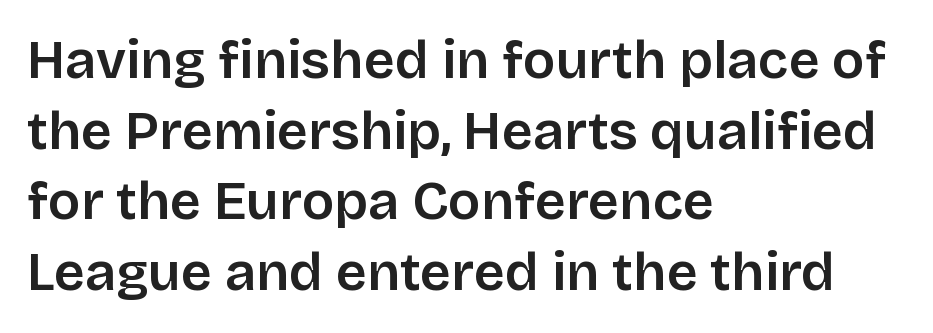
Q: Is the text bold? A: Semi-bold.
Q: Is the text italic (slanted)? A: No, it is upright.
Q: Is the typeface a serif or a sans-serif typeface? A: Sans-serif.
Q: Is the text underlined? A: No.
Q: How is the paragraph aligned? A: Left-aligned.
Q: Is the spacing between letters normal or unusually wide? A: Normal.
Q: Is the spacing between lines tight, normal or loose? A: Normal.
Q: Width (condensed, normal, or wide)? A: Normal.
Q: Stroke contrast? A: Low.
Q: x-height? A: Large.
Q: Monospaced? A: No.
